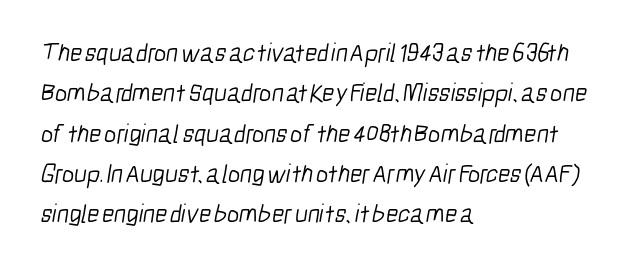
{"bold": "no", "underline": "no", "align": "left", "line_spacing": "normal", "line_spacing_ratio": 1.55, "letter_spacing": "normal", "letter_spacing_em": 0.0, "glyph_px": 26}
